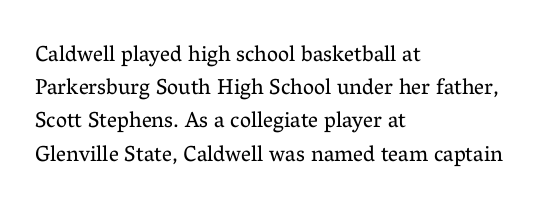
Q: Is the text bold? A: No.
Q: Is the text italic (slanted)? A: No, it is upright.
Q: Is the text underlined? A: No.
Q: How is the paragraph aligned? A: Left-aligned.
Q: Is the spacing between letters normal or unusually wide? A: Normal.
Q: Is the spacing between lines tight, normal or loose? A: Normal.
